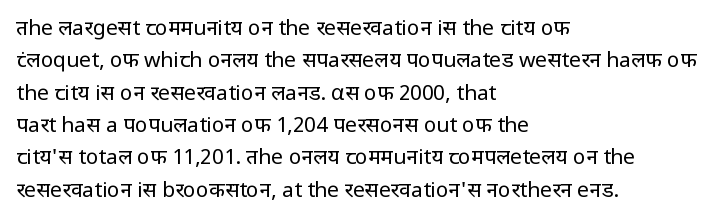
Q: Is the text bold? A: No.
Q: Is the text italic (slanted)? A: No, it is upright.
Q: Is the text underlined? A: No.
Q: How is the paragraph aligned? A: Left-aligned.
Q: Is the spacing between letters normal or unusually wide? A: Normal.
Q: Is the spacing between lines tight, normal or loose? A: Normal.
